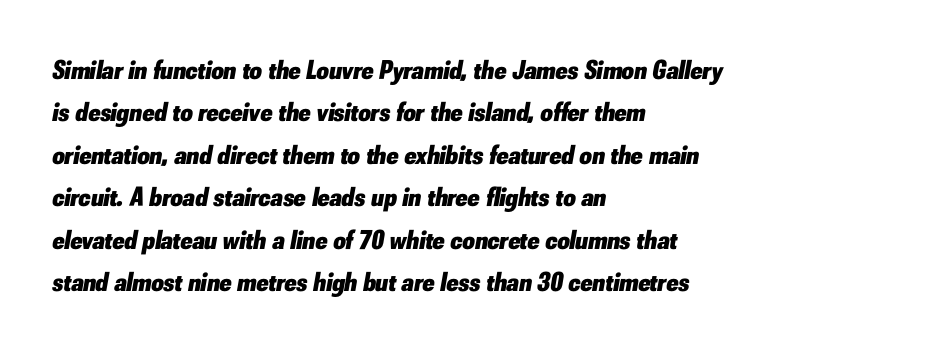
Heavy-handed strokes throughout: this text is bold. A normal amount of white space separates one row of letters from the next. Layout note: lines flush left. The gaps between neighbouring characters are ordinary and unremarkable. The lettering tilts uniformly, giving the passage an italic look. Nobody drew a line under any word here.
